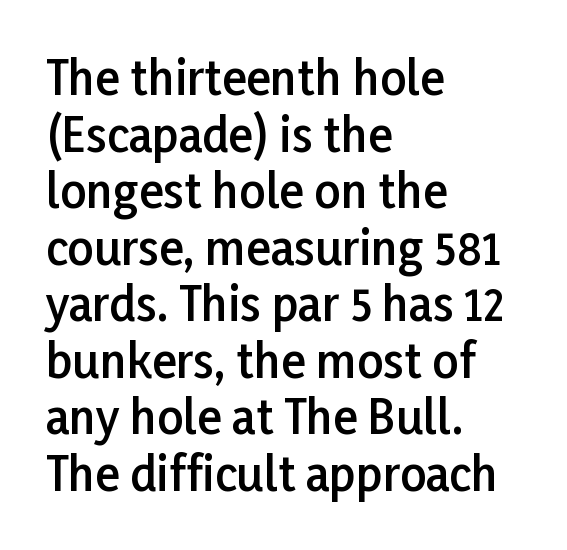
Plain, unruled lines of type. Caption: multi-line text, flush left, ragged right. Inter-character spacing is left at the font's built-in metrics. Classification — sans serif.
